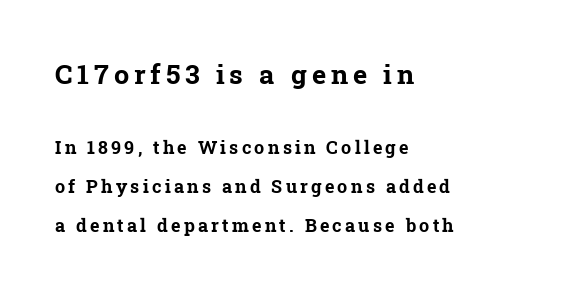
The image shows 27 px bold type; set left-aligned, loose line spacing (2.16x), not underlined; the first (top) block is 1.5x larger.
